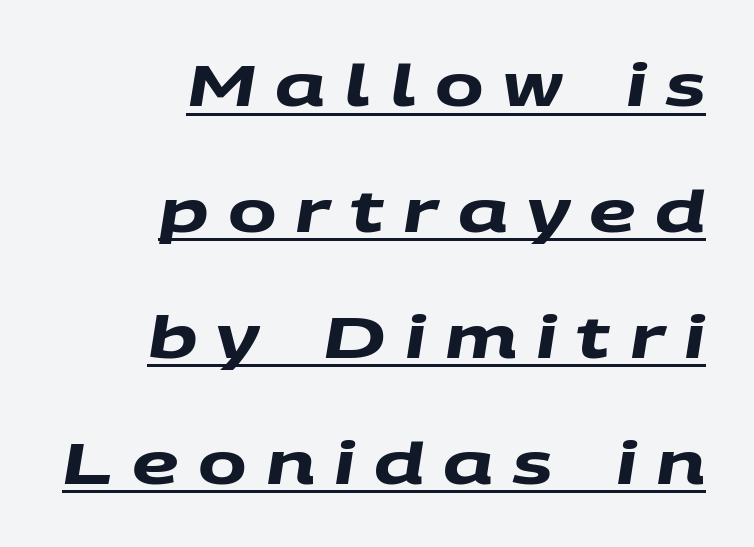
Nope, no serifs anywhere on these letters. Every letter is thick-stroked: bold, no question. The words here are underlined. The tracking jumps out immediately: characters are airy and widely separated. Does the leading feel generous? Absolutely, it's lavish.
